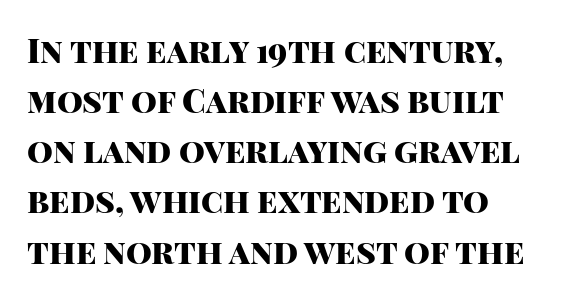
{"serif": "no", "italic": "no", "bold": "yes", "weight": "heavy", "width": "normal", "stroke_contrast": "high", "x_height": "large", "monospaced": "no", "underline": "no", "align": "left", "line_spacing": "normal", "line_spacing_ratio": 1.52, "letter_spacing": "normal", "letter_spacing_em": 0.0, "glyph_px": 33}
